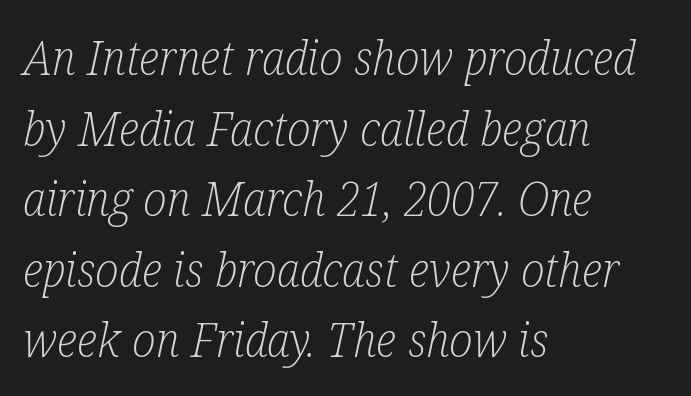
{"serif": "yes", "italic": "yes", "lean": "right", "slant_degrees": 12, "bold": "no", "weight": "light", "width": "condensed", "stroke_contrast": "low", "x_height": "medium", "monospaced": "no", "underline": "no", "align": "left", "line_spacing": "normal", "line_spacing_ratio": 1.47, "letter_spacing": "normal", "letter_spacing_em": 0.0, "glyph_px": 48}
